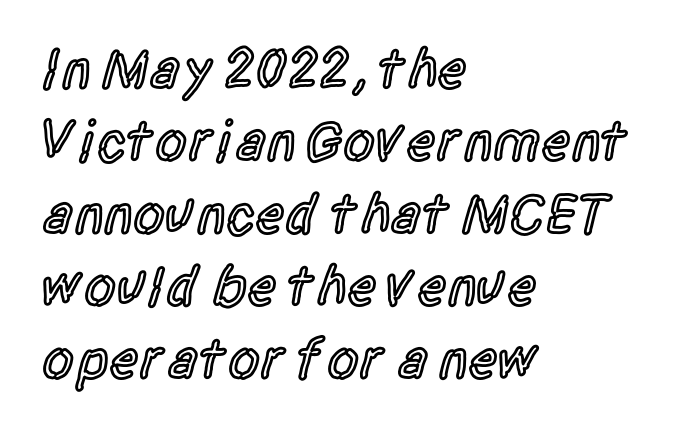
Anything drawn beneath the words? Only blank space. This sample uses plain, unmodified letter spacing. You could not count columns in this text — the font is proportionally spaced. Stroke terminals: plain, sans-serif. Alignment: flush left.
